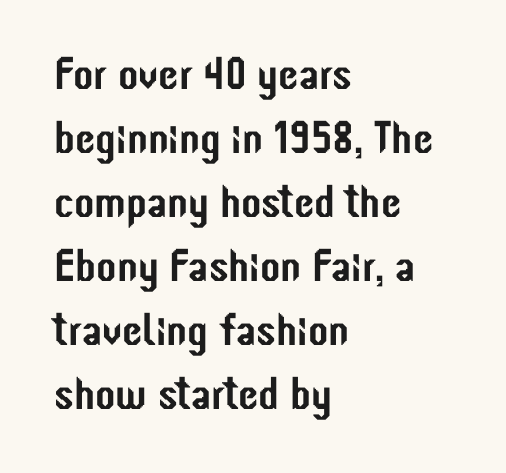
{"serif": "no", "italic": "no", "width": "condensed", "stroke_contrast": "low", "x_height": "medium", "monospaced": "no", "underline": "no", "align": "left", "line_spacing": "normal", "line_spacing_ratio": 1.39, "letter_spacing": "normal", "letter_spacing_em": 0.0, "glyph_px": 46}
